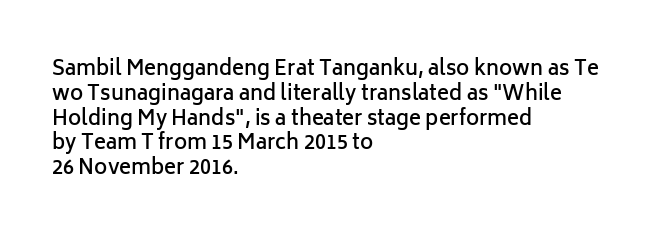
The image shows 20 px text type, upright; set left-aligned, line spacing 1.24x, normal letter spacing, not underlined.
